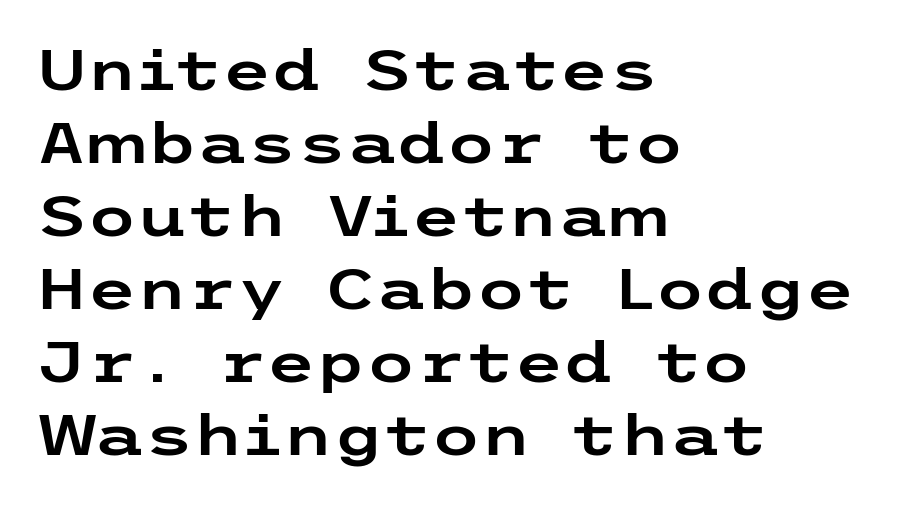
The image shows 57 px wide sans-serif type, upright; set left-aligned, normal line spacing (1.28x), normal letter spacing, not underlined; low stroke contrast and a medium x-height.
